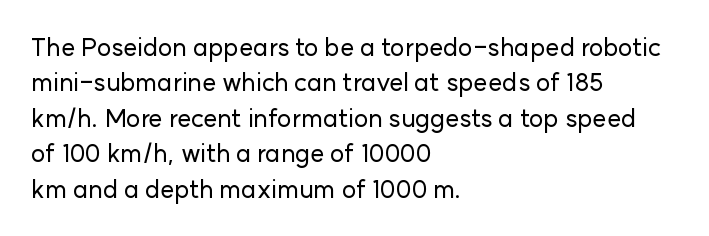
Q: Is the text italic (slanted)? A: No, it is upright.
Q: Is the text underlined? A: No.
Q: How is the paragraph aligned? A: Left-aligned.
Q: Is the spacing between letters normal or unusually wide? A: Normal.
Q: Is the spacing between lines tight, normal or loose? A: Normal.
